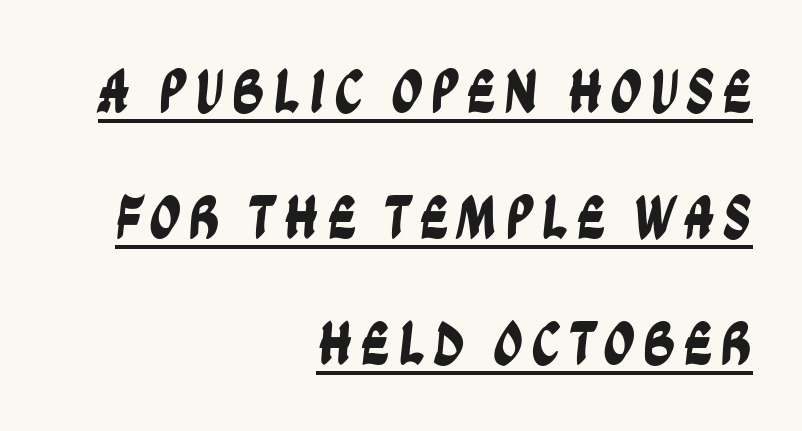
{"serif": "no", "width": "condensed", "stroke_contrast": "low", "x_height": "large", "monospaced": "no", "underline": "yes", "align": "right", "line_spacing": "loose", "line_spacing_ratio": 2.0, "glyph_px": 63}
